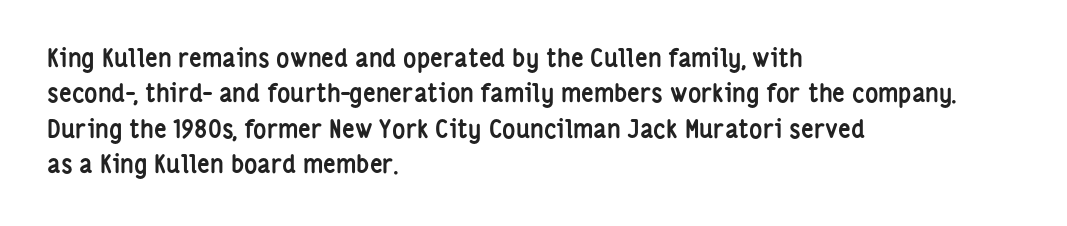
The image shows 25 px bold type, upright; set left-aligned, normal line spacing (1.42x), normal letter spacing, not underlined.
